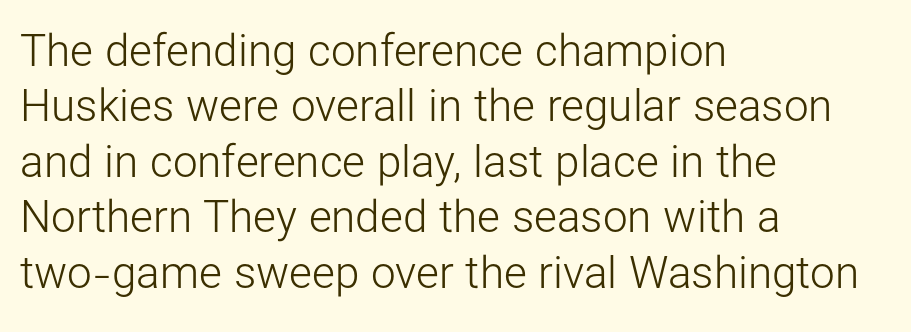
Q: Is the text bold? A: No.
Q: Is the text italic (slanted)? A: No, it is upright.
Q: Is the typeface a serif or a sans-serif typeface? A: Sans-serif.
Q: Is the text underlined? A: No.
Q: How is the paragraph aligned? A: Left-aligned.
Q: Is the spacing between letters normal or unusually wide? A: Normal.
Q: Is the spacing between lines tight, normal or loose? A: Normal.
Q: Width (condensed, normal, or wide)? A: Normal.
Q: Stroke contrast? A: Low.
Q: x-height? A: Medium.
Q: Monospaced? A: No.
